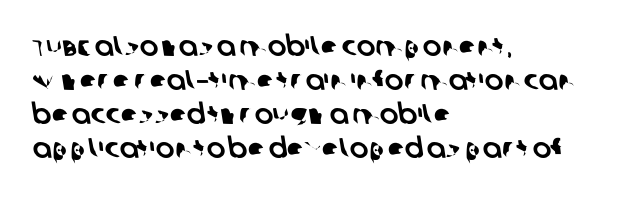
The face used here is a sans, in the tradition of grotesques and geometrics. Tracking value appears to be zero — textbook default spacing. The ragged edge is on the right, which tells us the setting is flush left. The space directly below the letters is spotless.
